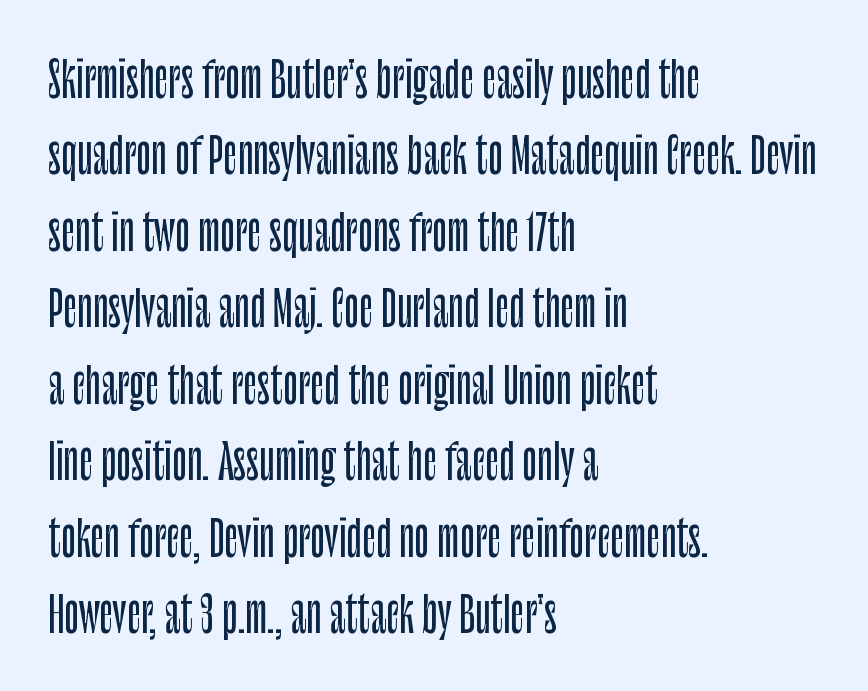
The text block is weighted toward the left margin, trailing off unevenly rightward. Here the designer chose a conventional face with non-uniform glyph widths. Descenders hang freely into open space. The letters carry no serifs — their stems end cleanly without finishing strokes.
